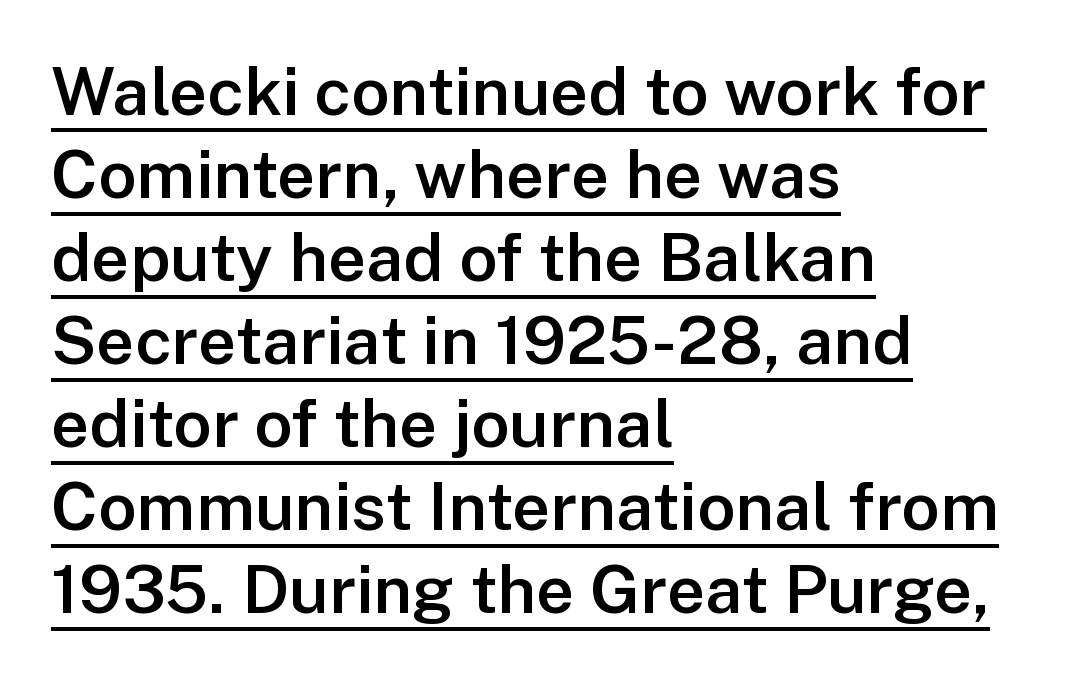
This is roman type, the default non-slanted kind. Each glyph is drawn with semibold strokes, heavier than normal yet not fully bold. Descenders here cross a horizontal rule under the line. Spacing verdict: proportional, widths tailored to each character. The gaps between neighbouring characters are ordinary and unremarkable.
